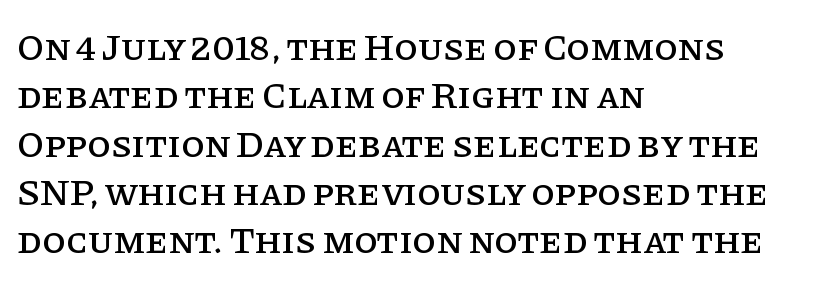
{"serif": "yes", "italic": "no", "width": "normal", "stroke_contrast": "low", "x_height": "large", "monospaced": "no", "underline": "no", "align": "left", "line_spacing": "normal", "line_spacing_ratio": 1.27, "letter_spacing": "normal", "letter_spacing_em": 0.0, "glyph_px": 38}
